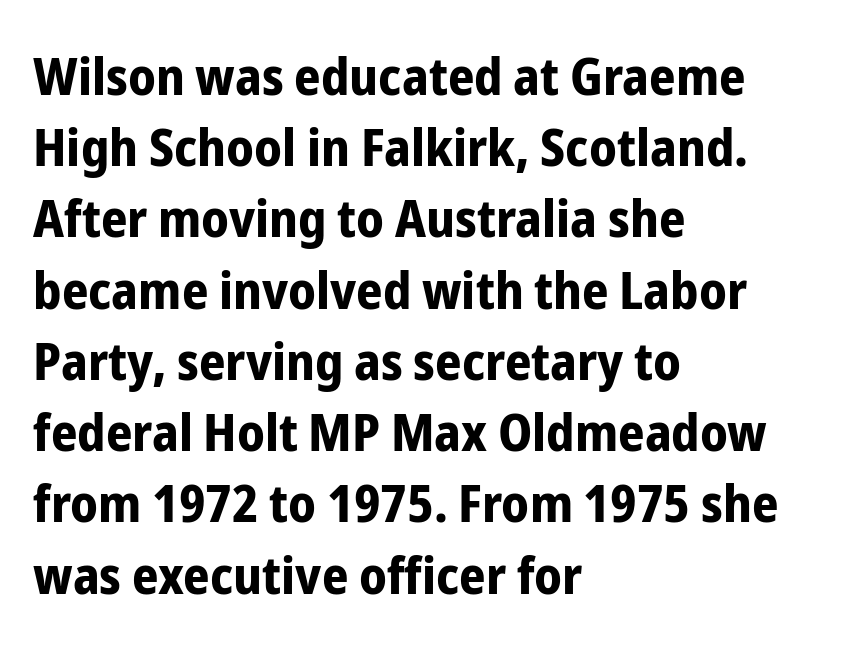
The lines in this sample share a left origin and differ only in where they stop. Compared with typical body copy, the letter spacing here is the same. The baseline area is clear. The passage shown is typed in a proportional face where columns would drift. The typography opts for an upright posture over an oblique one. The letters carry no serifs — their stems end cleanly without finishing strokes.
